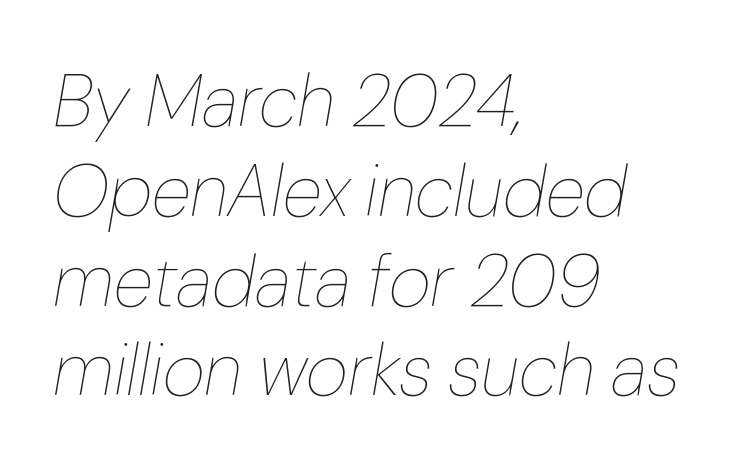
The image shows 73 px thin type, italic (leaning right); set left-aligned, line spacing 1.23x, normal letter spacing, not underlined; low stroke contrast and a medium x-height.
